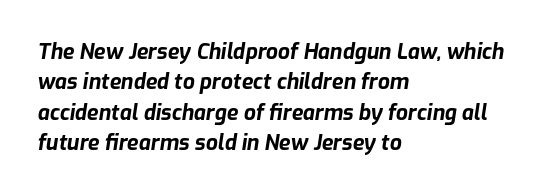
{"italic": "yes", "lean": "right", "slant_degrees": 9, "bold": "yes", "underline": "no", "align": "left", "line_spacing": "normal", "line_spacing_ratio": 1.45, "letter_spacing": "normal", "letter_spacing_em": 0.0, "glyph_px": 21}
